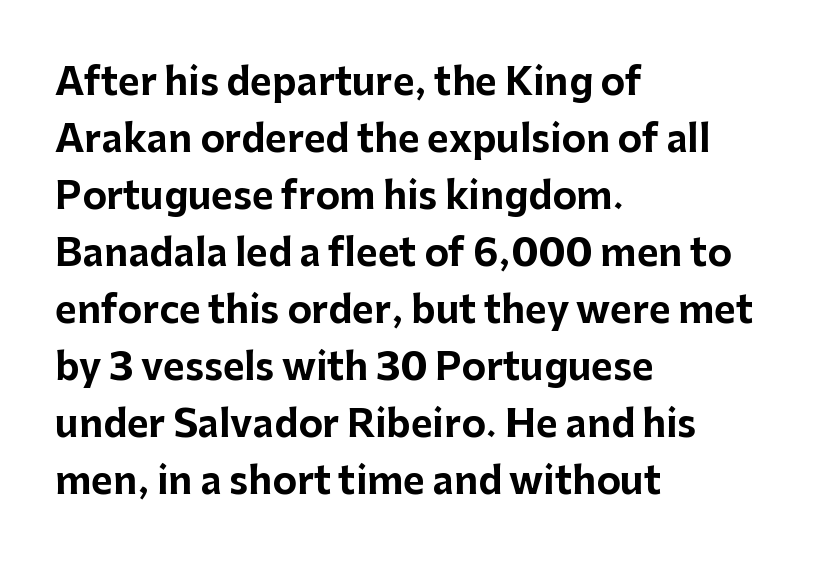
The image shows 37 px bold sans-serif type, upright; set left-aligned, normal line spacing (1.54x), normal letter spacing, not underlined; low stroke contrast and a medium x-height.
